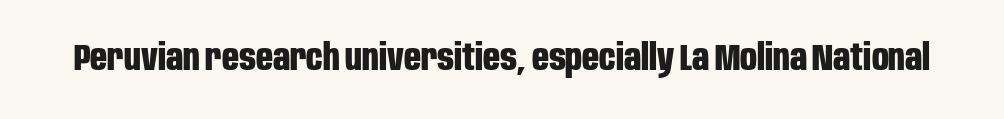
{"serif": "no", "italic": "no", "bold": "yes", "weight": "bold", "width": "condensed", "stroke_contrast": "low", "x_height": "large", "monospaced": "no", "underline": "no", "letter_spacing": "normal", "letter_spacing_em": 0.0, "glyph_px": 37}
